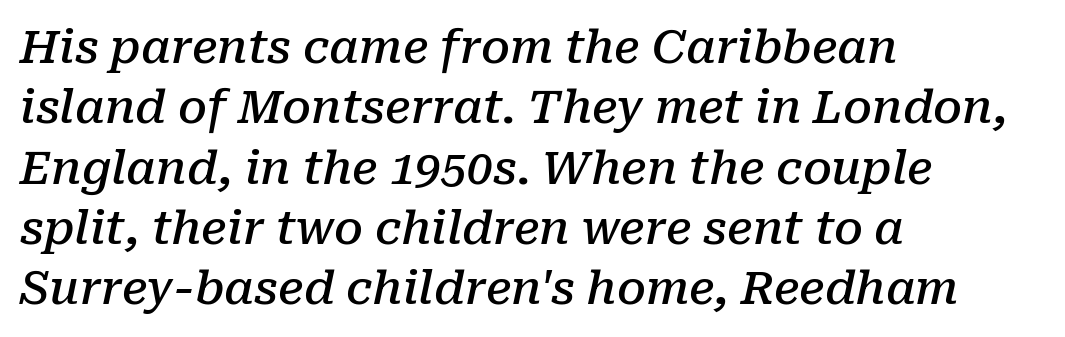
The image shows 46 px semibold serif type, italic (leaning right); set left-aligned, normal line spacing (1.31x), normal letter spacing, not underlined; low stroke contrast and a medium x-height.
